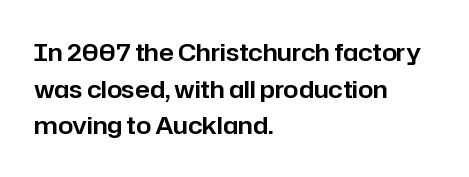
Q: Is the text italic (slanted)? A: No, it is upright.
Q: Is the text underlined? A: No.
Q: How is the paragraph aligned? A: Left-aligned.
Q: Is the spacing between letters normal or unusually wide? A: Normal.
Q: Is the spacing between lines tight, normal or loose? A: Normal.
